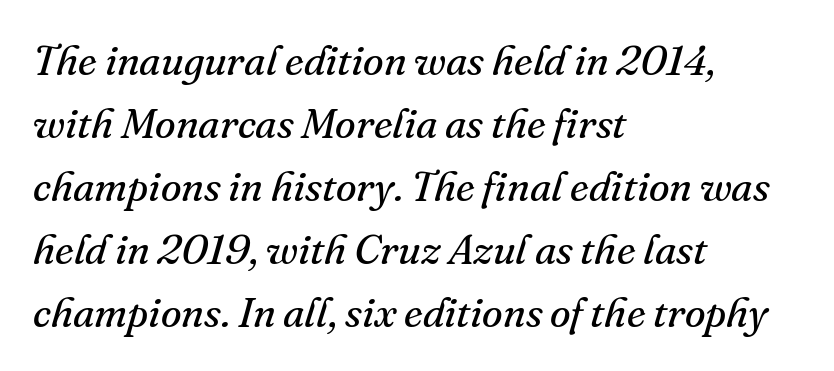
Q: Is the text bold? A: No.
Q: Is the text italic (slanted)? A: Yes, it leans right by about 16 degrees.
Q: Is the typeface a serif or a sans-serif typeface? A: Serif.
Q: Is the text underlined? A: No.
Q: How is the paragraph aligned? A: Left-aligned.
Q: Is the spacing between letters normal or unusually wide? A: Normal.
Q: Is the spacing between lines tight, normal or loose? A: Normal.
Q: Width (condensed, normal, or wide)? A: Normal.
Q: Stroke contrast? A: Medium.
Q: x-height? A: Small.
Q: Monospaced? A: No.
